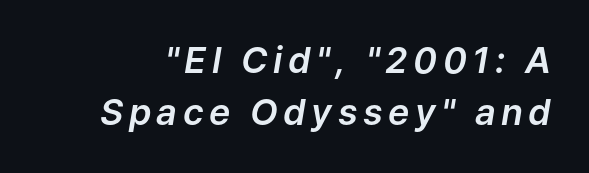
The image shows 36 px text type, italic (leaning right); set normal line spacing (1.45x), not underlined; low stroke contrast and a medium x-height.
